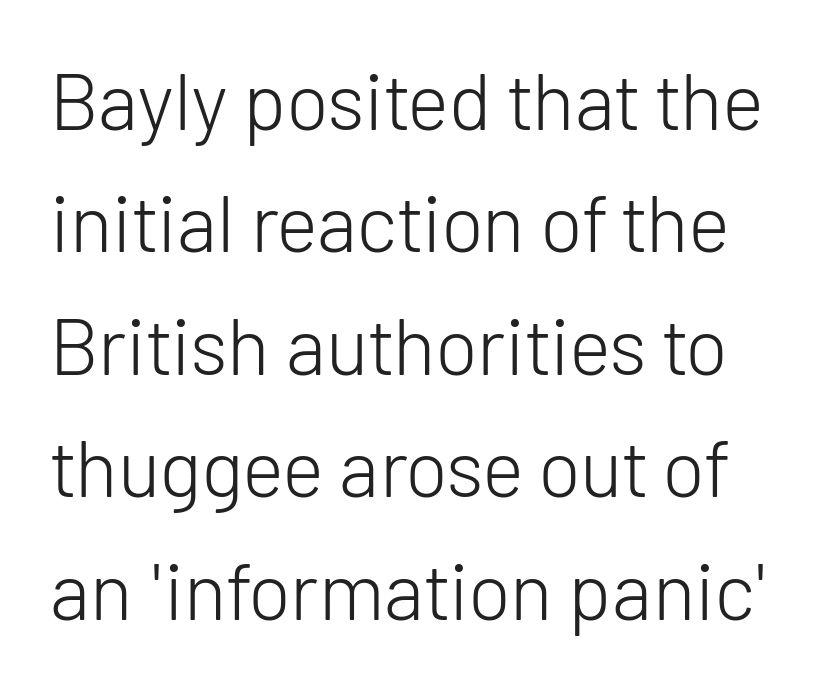
The image shows 80 px light sans-serif type, upright; set normal line spacing (1.53x), normal letter spacing, not underlined; low stroke contrast and a medium x-height.
